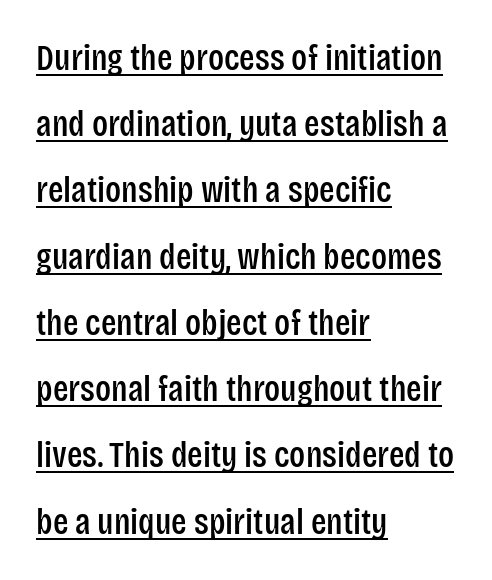
The image shows 36 px condensed sans-serif type, upright; set left-aligned, line spacing 1.84x, normal letter spacing, underlined; low stroke contrast and a large x-height.
